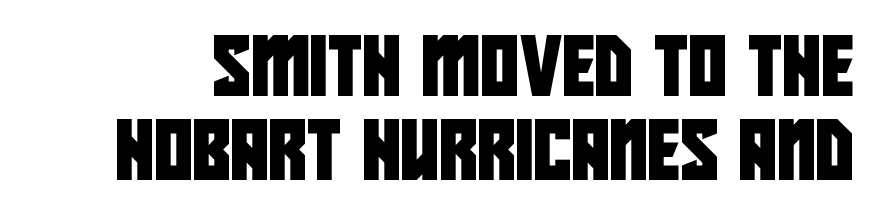
The image shows 59 px condensed sans-serif type; set normal line spacing (1.42x), normal letter spacing, not underlined; low stroke contrast and a large x-height.
